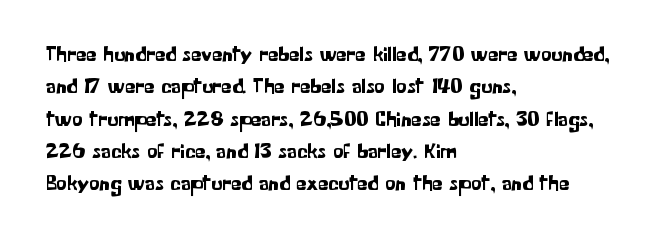
{"italic": "no", "underline": "no", "align": "left", "line_spacing": "normal", "line_spacing_ratio": 1.54, "letter_spacing": "normal", "letter_spacing_em": 0.0, "glyph_px": 21}
